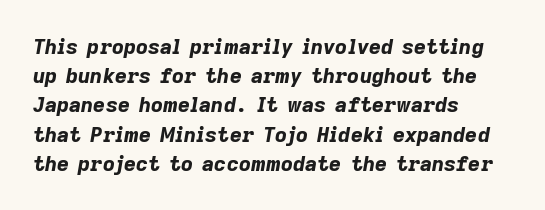
The image shows 21 px bold type, italic (leaning right); set left-aligned, normal line spacing (1.39x), normal letter spacing, not underlined.
